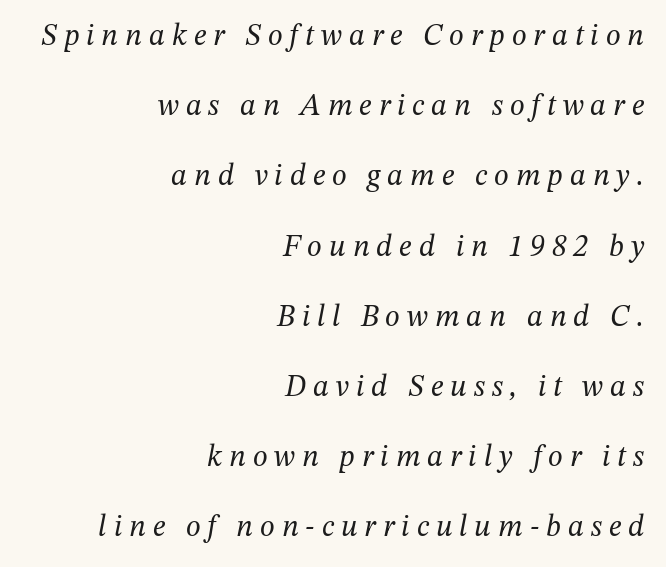
{"serif": "yes", "italic": "yes", "lean": "right", "slant_degrees": 12, "bold": "no", "weight": "regular", "width": "normal", "stroke_contrast": "medium", "x_height": "medium", "monospaced": "no", "underline": "no", "align": "right", "line_spacing": "loose", "line_spacing_ratio": 2.34, "letter_spacing": "wide", "letter_spacing_em": 0.23, "glyph_px": 30}
